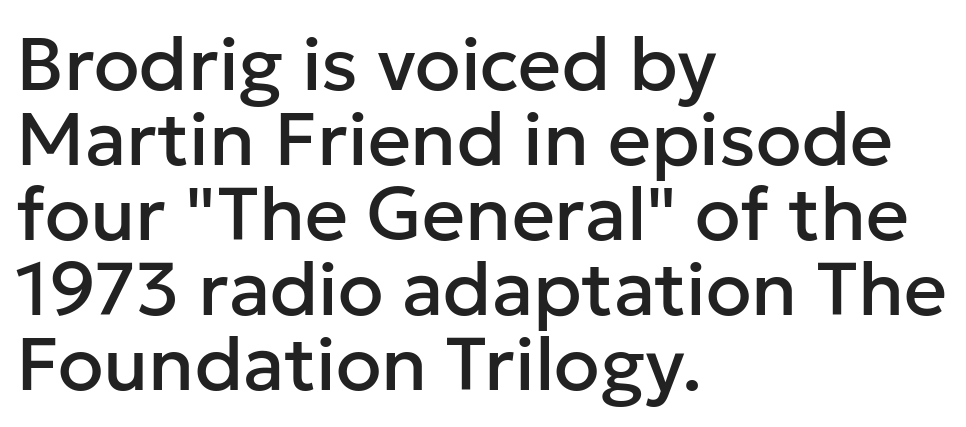
Rows of type sit shoulder to shoulder in the vertical direction. The designer went with a sans here, leaving each stem footless. Posture: upright roman. Spacing verdict: proportional, widths tailored to each character.
